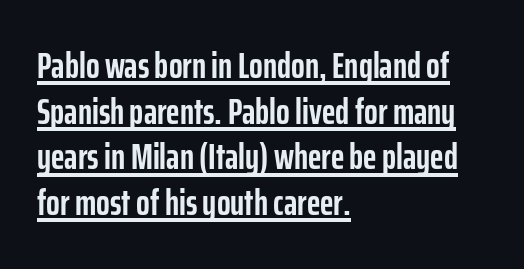
The rendered words wear a rule along their underside. Unlike a traditional serif, this face leaves its strokes unadorned. Character widths vary here, with narrow letters taking less room than wide ones. The face used here is rendered with its standard letterfit.
